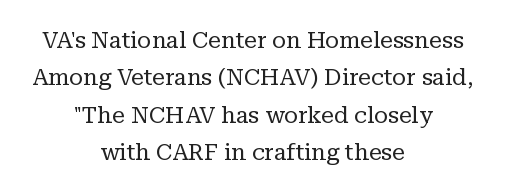
{"italic": "no", "bold": "no", "underline": "no", "align": "center", "line_spacing": "normal", "line_spacing_ratio": 1.62, "letter_spacing": "normal", "letter_spacing_em": 0.0, "glyph_px": 23}
